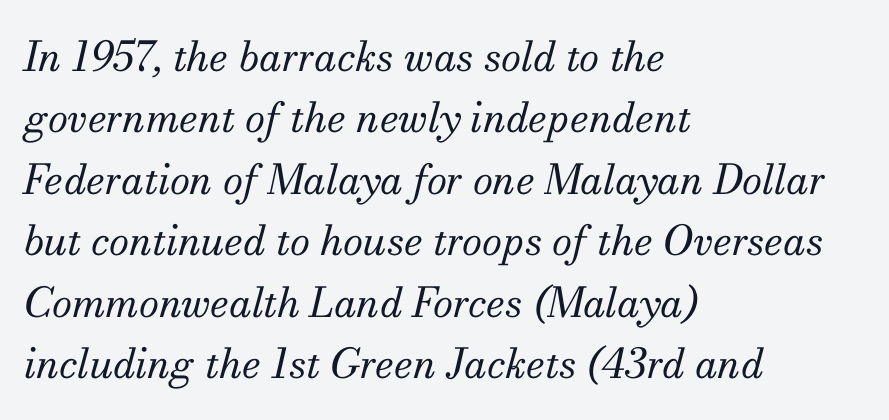
{"serif": "yes", "italic": "yes", "lean": "right", "slant_degrees": 13, "bold": "no", "weight": "regular", "width": "normal", "stroke_contrast": "medium", "x_height": "small", "monospaced": "no", "underline": "no", "align": "left", "line_spacing": "normal", "line_spacing_ratio": 1.5, "letter_spacing": "normal", "letter_spacing_em": 0.0, "glyph_px": 41}
